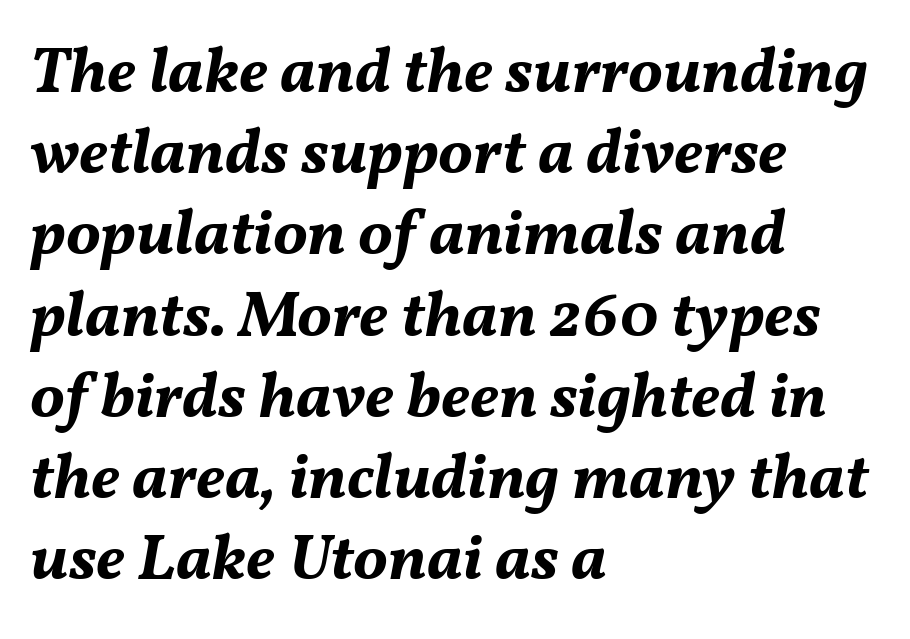
The image shows 65 px bold type, italic (leaning right); set left-aligned, normal line spacing (1.25x), normal letter spacing, not underlined; medium stroke contrast and a medium x-height.
